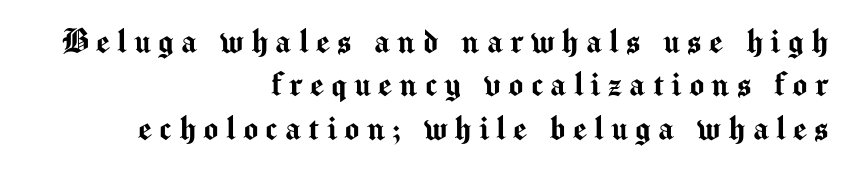
{"serif": "no", "italic": "no", "width": "normal", "stroke_contrast": "medium", "x_height": "medium", "monospaced": "no", "underline": "no", "align": "right", "line_spacing": "tight", "line_spacing_ratio": 1.11, "glyph_px": 39}
